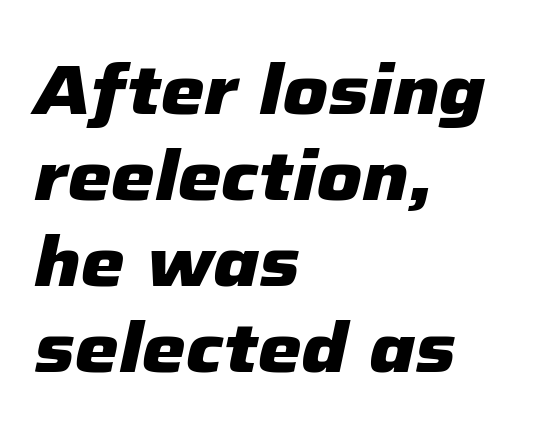
Q: Is the text bold? A: Yes.
Q: Is the text italic (slanted)? A: Yes, it leans right by about 12 degrees.
Q: Is the text underlined? A: No.
Q: How is the paragraph aligned? A: Left-aligned.
Q: Is the spacing between letters normal or unusually wide? A: Normal.
Q: Width (condensed, normal, or wide)? A: Normal.
Q: Stroke contrast? A: Low.
Q: x-height? A: Medium.
Q: Monospaced? A: No.
